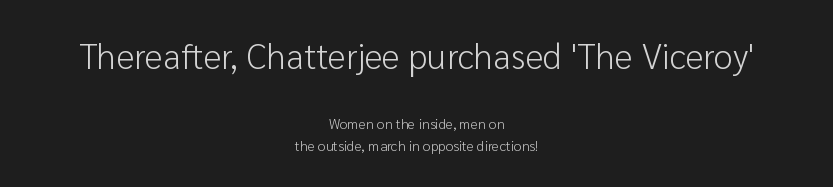
{"serif": "no", "italic": "no", "bold": "no", "weight": "light", "width": "normal", "stroke_contrast": "low", "x_height": "medium", "monospaced": "no", "underline": "no", "align": "center", "line_spacing": "normal", "line_spacing_ratio": 1.58, "letter_spacing": "normal", "letter_spacing_em": 0.0, "larger_block": "first", "size_ratio": 2.5, "glyph_px": 35}
